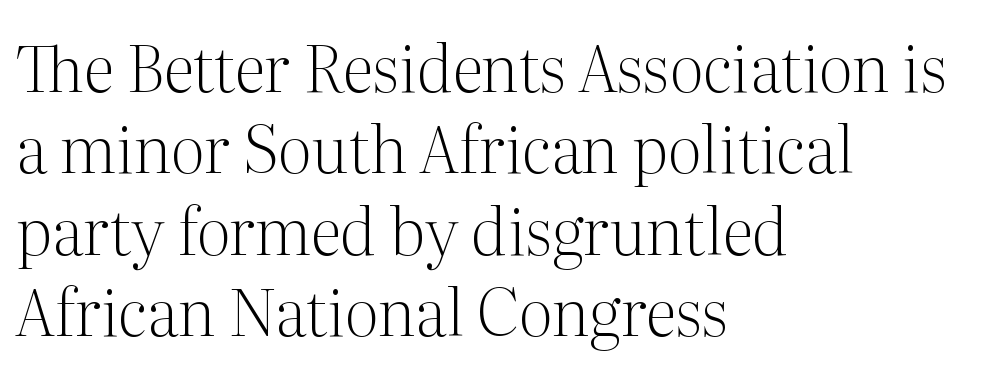
The image shows 64 px light serif type, upright; set left-aligned, normal line spacing (1.27x), normal letter spacing, not underlined; medium stroke contrast and a medium x-height.
